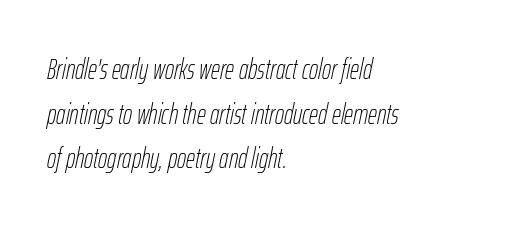
You could call the tracking neutral — neither tight nor loose. The axis of the letterforms is tilted away from vertical. Note the varied advance widths — an 'i' is clearly narrower than an 'm'. Caption: face not bold, strokes unweighted. Leading matches the norm, producing a regular column.
